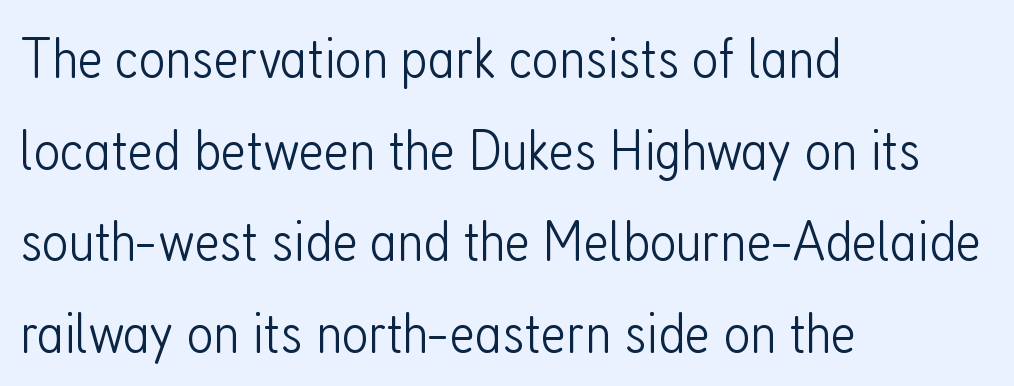
Q: Is the text bold? A: No.
Q: Is the text italic (slanted)? A: No, it is upright.
Q: Is the typeface a serif or a sans-serif typeface? A: Sans-serif.
Q: Is the text underlined? A: No.
Q: How is the paragraph aligned? A: Left-aligned.
Q: Is the spacing between letters normal or unusually wide? A: Normal.
Q: Is the spacing between lines tight, normal or loose? A: Normal.
Q: Width (condensed, normal, or wide)? A: Condensed.
Q: Stroke contrast? A: Low.
Q: x-height? A: Medium.
Q: Monospaced? A: No.
